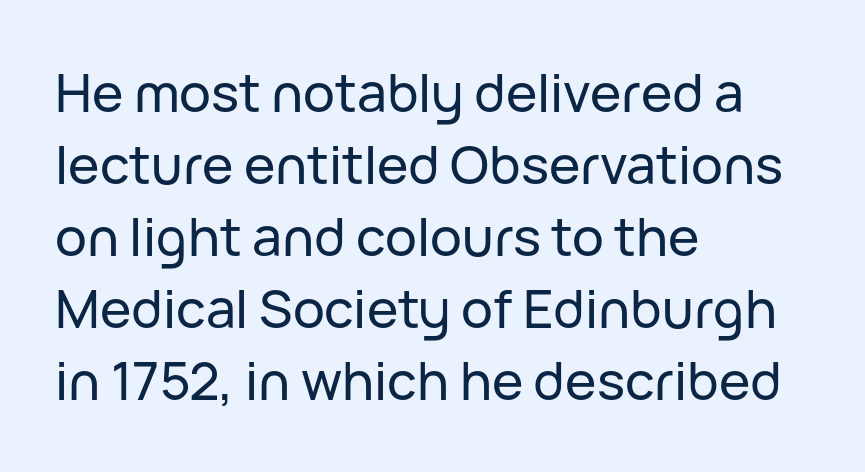
The foot of each line stays bare and open. A typesetter would call this proportional, since set widths differ per character. Does the leading feel generous? No, just average. Which margin do the lines hug? The left one — the right edge is uneven. The horizontal fit of the characters is conventional and even.
